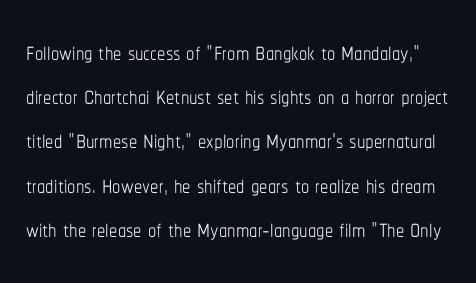
The image shows 33 px thin, condensed type, upright; set normal line spacing (1.34x), normal letter spacing, not underlined; low stroke contrast and a medium x-height.
